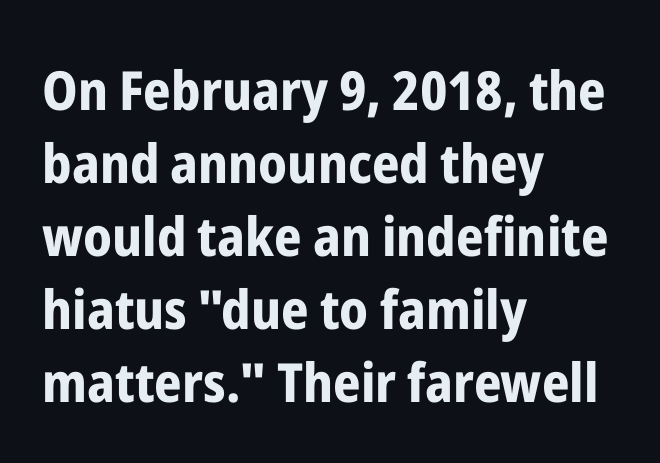
Q: Is the text bold? A: Yes.
Q: Is the text italic (slanted)? A: No, it is upright.
Q: Is the typeface a serif or a sans-serif typeface? A: Sans-serif.
Q: Is the text underlined? A: No.
Q: How is the paragraph aligned? A: Left-aligned.
Q: Is the spacing between letters normal or unusually wide? A: Normal.
Q: Is the spacing between lines tight, normal or loose? A: Normal.
Q: Width (condensed, normal, or wide)? A: Condensed.
Q: Stroke contrast? A: Low.
Q: x-height? A: Medium.
Q: Monospaced? A: No.
